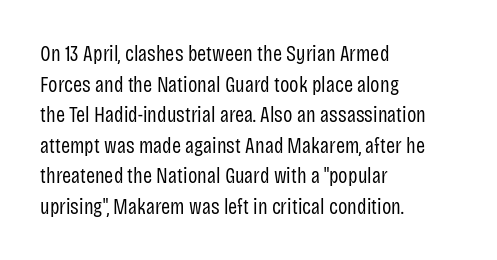
Q: Is the text bold? A: No.
Q: Is the text italic (slanted)? A: No, it is upright.
Q: Is the text underlined? A: No.
Q: How is the paragraph aligned? A: Left-aligned.
Q: Is the spacing between letters normal or unusually wide? A: Normal.
Q: Is the spacing between lines tight, normal or loose? A: Normal.
